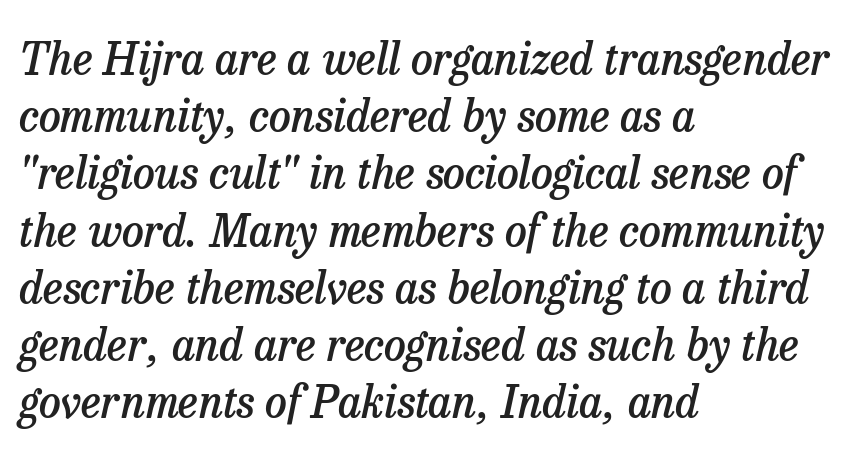
Q: Is the text bold? A: Semi-bold.
Q: Is the text italic (slanted)? A: Yes, it leans right by about 13 degrees.
Q: Is the typeface a serif or a sans-serif typeface? A: Serif.
Q: Is the text underlined? A: No.
Q: How is the paragraph aligned? A: Left-aligned.
Q: Is the spacing between letters normal or unusually wide? A: Normal.
Q: Is the spacing between lines tight, normal or loose? A: Normal.
Q: Width (condensed, normal, or wide)? A: Normal.
Q: Stroke contrast? A: Low.
Q: x-height? A: Medium.
Q: Monospaced? A: No.
